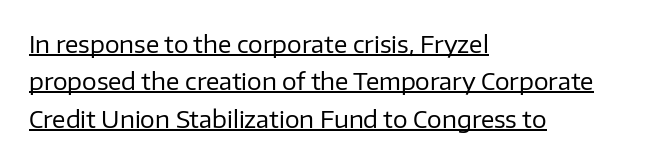
Q: Is the text bold? A: No.
Q: Is the text italic (slanted)? A: No, it is upright.
Q: Is the text underlined? A: Yes.
Q: How is the paragraph aligned? A: Left-aligned.
Q: Is the spacing between letters normal or unusually wide? A: Normal.
Q: Is the spacing between lines tight, normal or loose? A: Normal.
